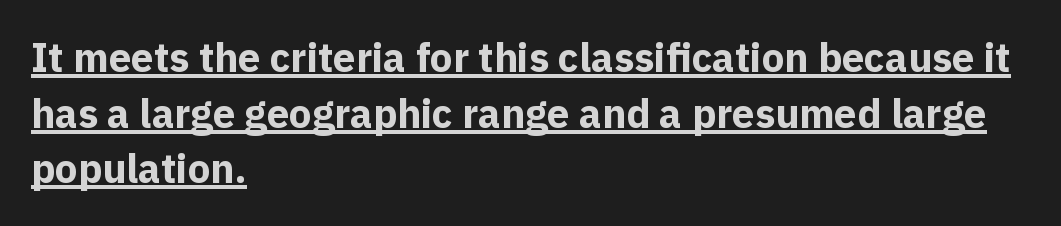
The image shows 40 px bold sans-serif type, upright; set left-aligned, normal line spacing (1.39x), normal letter spacing, underlined; a medium x-height.
